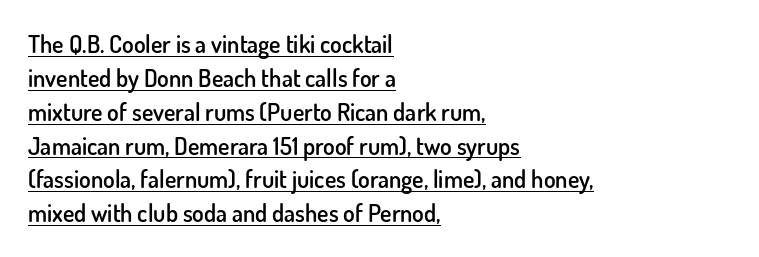
The space between consecutive lines is moderate. The font's upright variant was chosen for this text. Heft: intermediate — a semibold. The text block is weighted toward the left margin, trailing off unevenly rightward. Nobody touched the tracking dial on this one. This sample carries an underscore along the baseline area.
